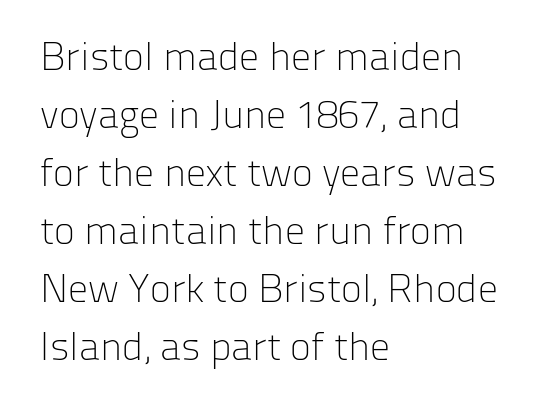
Does the lettering tilt? It doesn't — this is upright. The face used here is rendered with its standard letterfit. This rendering employs a face without finishing strokes, i.e., a sans-serif. Only glyphs here, with clear space below each row. The space between consecutive lines is moderate.
